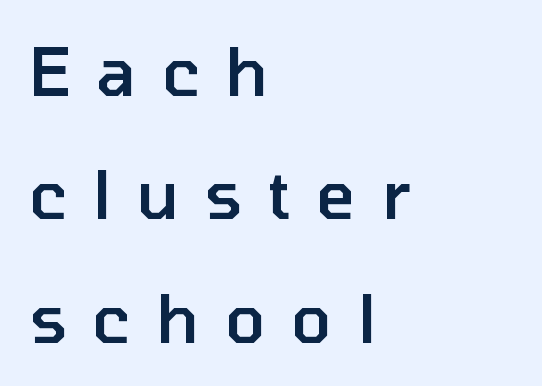
Q: Is the text bold? A: Semi-bold.
Q: Is the text italic (slanted)? A: No, it is upright.
Q: Is the typeface a serif or a sans-serif typeface? A: Sans-serif.
Q: Is the text underlined? A: No.
Q: How is the paragraph aligned? A: Left-aligned.
Q: Is the spacing between letters normal or unusually wide? A: Unusually wide.
Q: Width (condensed, normal, or wide)? A: Normal.
Q: Stroke contrast? A: Low.
Q: x-height? A: Medium.
Q: Monospaced? A: No.
